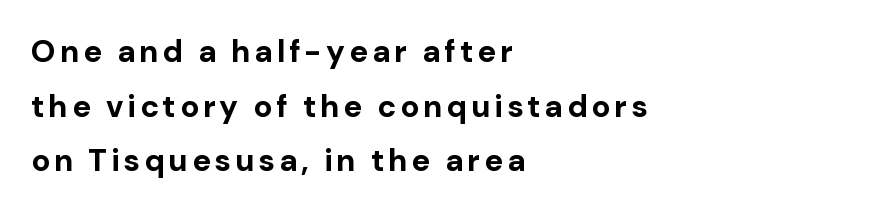
The glyphs are unaccompanied by any horizontal stroke below them. The letters carry no serifs — their stems end cleanly without finishing strokes. Posture: straight, roman, zero tilt. The letters advance in unequal steps, a hallmark of proportional type.
